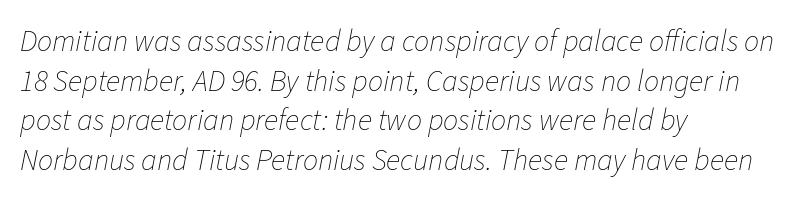
{"italic": "yes", "lean": "right", "slant_degrees": 11, "bold": "no", "weight": "thin", "width": "normal", "stroke_contrast": "low", "x_height": "medium", "monospaced": "no", "underline": "no", "align": "left", "line_spacing": "normal", "line_spacing_ratio": 1.32, "letter_spacing": "normal", "letter_spacing_em": 0.0, "glyph_px": 30}
